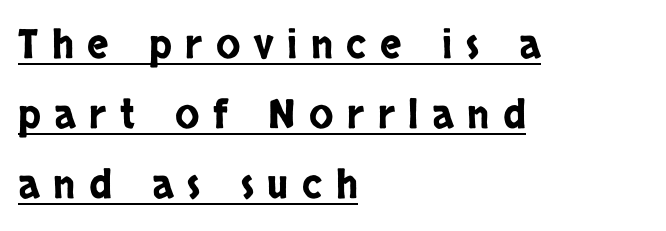
Which margin do the lines hug? The left one — the right edge is uneven. The line texture is sparse and dotted thanks to wide tracking. It's the straight-up-and-down kind of type. Spacing verdict: proportional, widths tailored to each character. Classification — sans serif.
